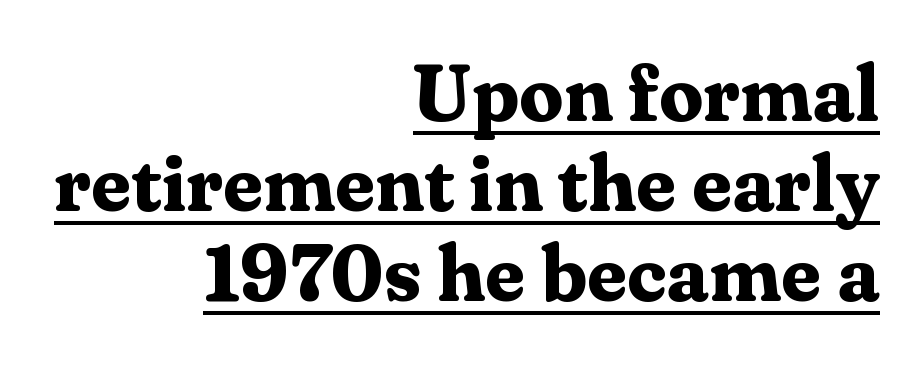
The image shows 79 px bold serif type, upright; set right-aligned, tight line spacing (1.14x), normal letter spacing, underlined; medium stroke contrast and a medium x-height.
